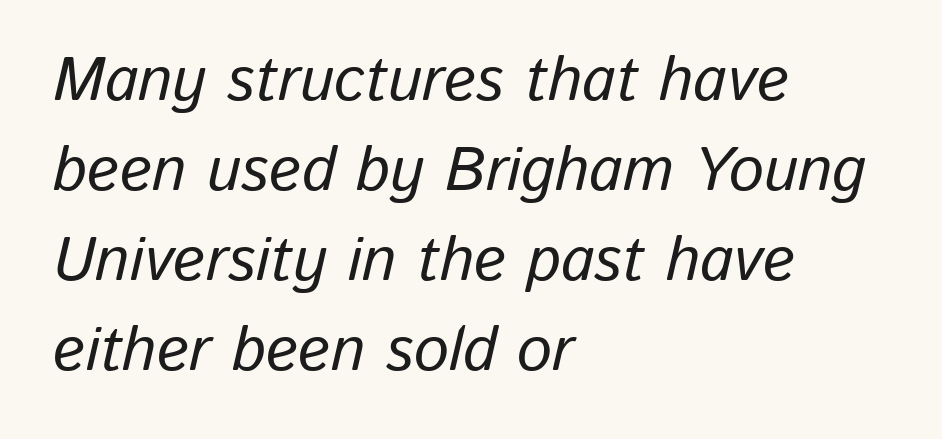
The image shows 62 px text type, italic (leaning right); set left-aligned, normal line spacing (1.45x), normal letter spacing, not underlined; low stroke contrast and a medium x-height.
